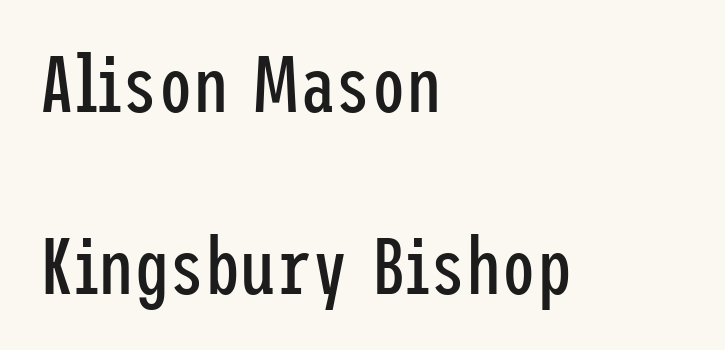
{"serif": "no", "italic": "no", "bold": "no", "weight": "regular", "width": "condensed", "stroke_contrast": "low", "x_height": "medium", "underline": "no", "align": "left", "line_spacing": "loose", "line_spacing_ratio": 2.3, "letter_spacing": "normal", "letter_spacing_em": 0.0, "glyph_px": 79}
